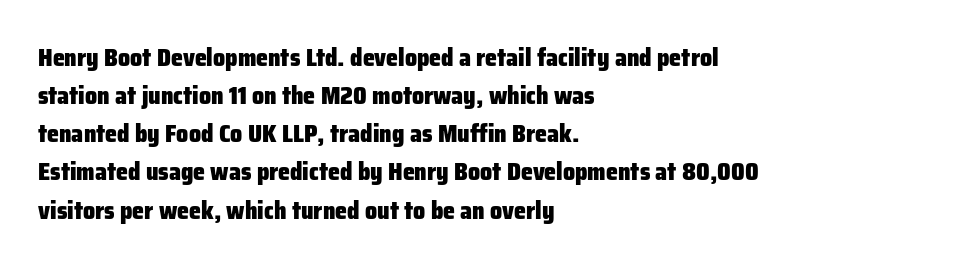
Any mark beneath the type? The region is blank. The letters stand upright; this is a roman face. The type is set solid horizontally, with unmodified tracking. Which margin do the lines hug? The left one — the right edge is uneven. The rendering uses a bold face; every stroke is thick and dark.
